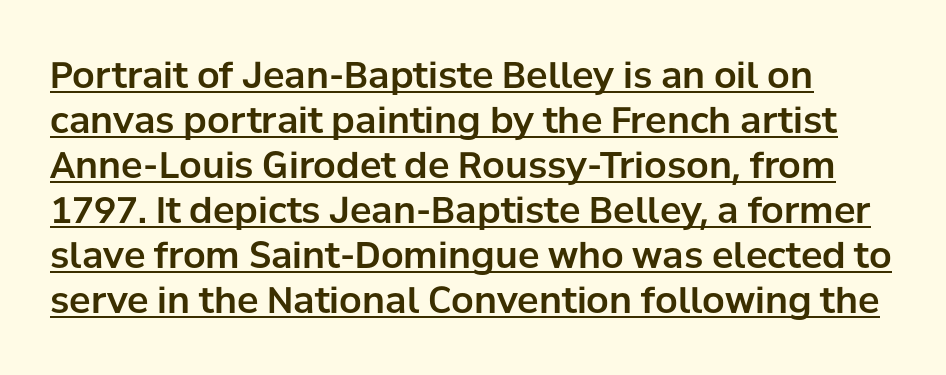
The image shows 36 px sans-serif type, upright; set normal line spacing (1.25x), normal letter spacing, underlined; low stroke contrast and a medium x-height.
